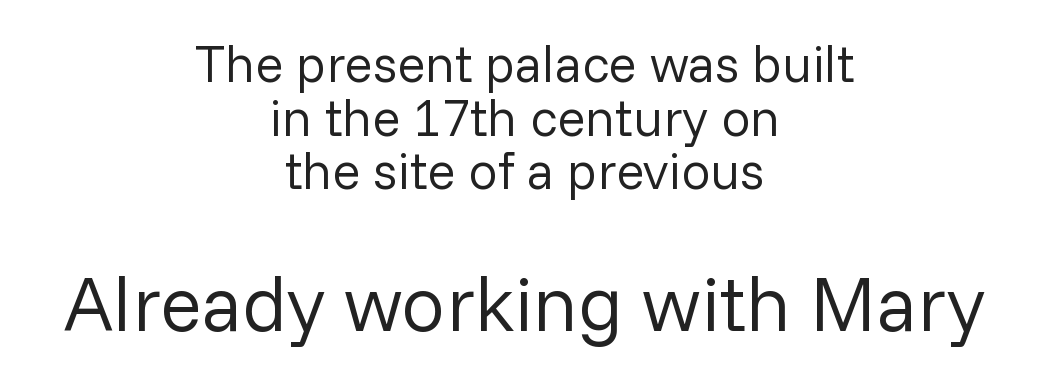
{"serif": "no", "italic": "no", "bold": "no", "weight": "regular", "width": "normal", "stroke_contrast": "low", "x_height": "medium", "monospaced": "no", "underline": "no", "align": "center", "line_spacing": "tight", "line_spacing_ratio": 1.03, "letter_spacing": "normal", "letter_spacing_em": 0.0, "larger_block": "second", "size_ratio": 1.5, "glyph_px": 78}
